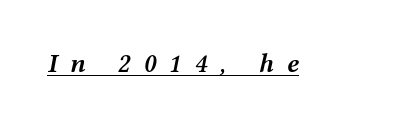
Each line of the rendering has a horizontal stroke beneath the glyphs. The strokes are fattened partway — semibold, not bold. Observe the wide spacing: letters keep a clear distance from each other. The axis of the letterforms is tilted away from vertical.
